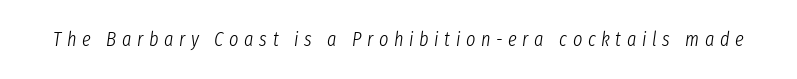
Nobody drew a line under any word here. The rendering applies a slant to the glyphs. Glyph-to-glyph distance is far greater than everyday printed text. Stems here are at most as thick as an everyday book face.
